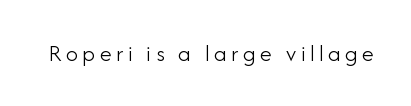
The image shows 24 px text type, upright; set not underlined.
